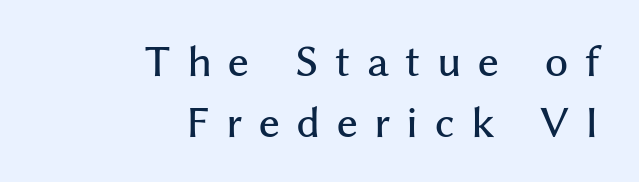
Descenders hang freely into open space. Glyph-to-glyph distance is far greater than everyday printed text. Do the characters align in a grid? No, the font is proportional. The typesetter chose a ragged-left arrangement here. In terms of leading, this rendering sits right in the middle. Posture: vertical.
